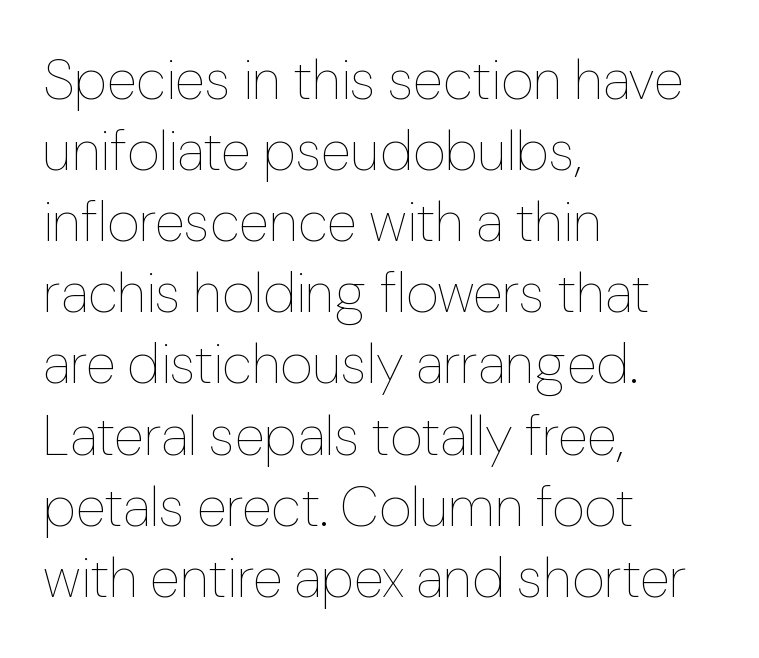
Q: Is the text bold? A: No.
Q: Is the text italic (slanted)? A: No, it is upright.
Q: Is the text underlined? A: No.
Q: How is the paragraph aligned? A: Left-aligned.
Q: Is the spacing between letters normal or unusually wide? A: Normal.
Q: Is the spacing between lines tight, normal or loose? A: Normal.
Q: Width (condensed, normal, or wide)? A: Normal.
Q: Stroke contrast? A: Low.
Q: x-height? A: Medium.
Q: Monospaced? A: No.
